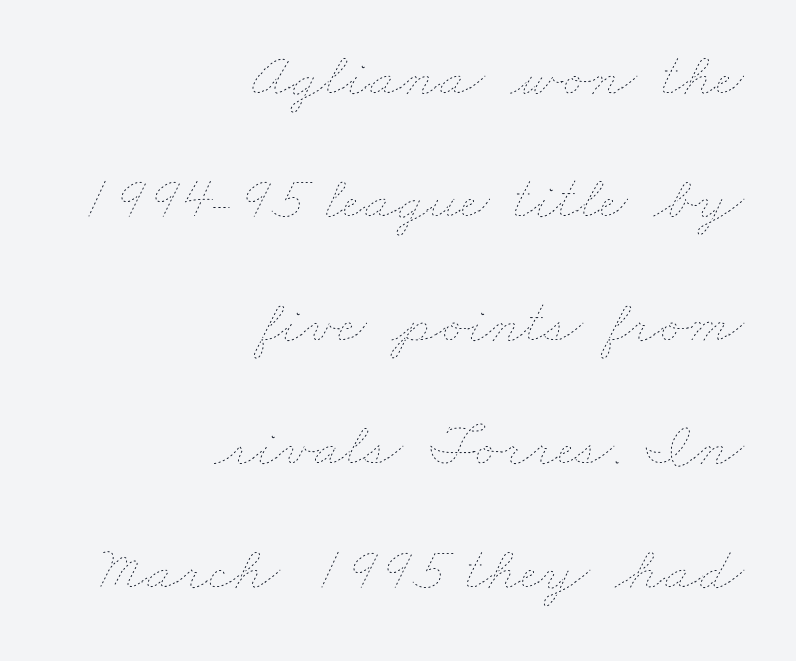
The image shows 62 px thin, wide type; set right-aligned, loose line spacing (1.99x), normal letter spacing, not underlined; low stroke contrast and a small x-height.
